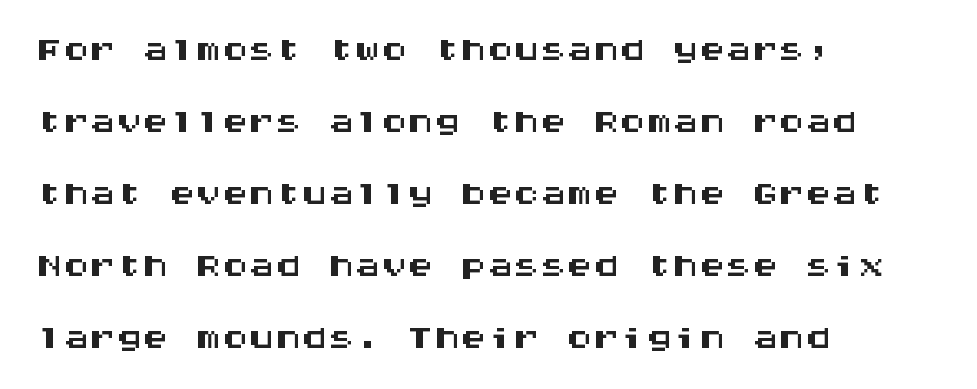
This sample uses plain, unmodified letter spacing. The font family rendered here belongs to the sans-serif group. Left-aligned paragraph, ragged on the right. The typography opts for an upright posture over an oblique one. Quick note: interline space is typical. A typesetter would call this monospace, since all characters share one set width.
